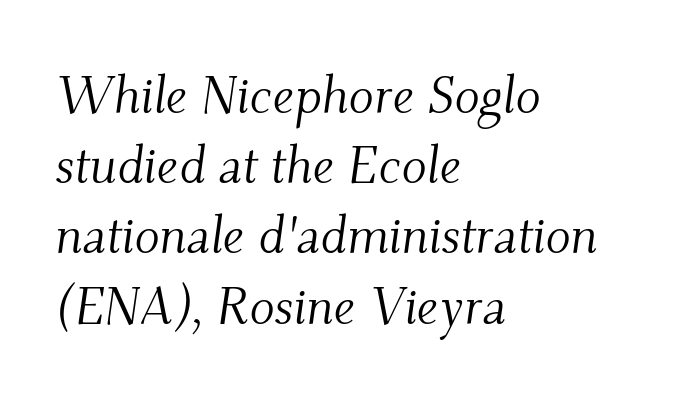
Q: Is the text bold? A: No.
Q: Is the text italic (slanted)? A: Yes, it leans right by about 9 degrees.
Q: Is the typeface a serif or a sans-serif typeface? A: Serif.
Q: Is the text underlined? A: No.
Q: How is the paragraph aligned? A: Left-aligned.
Q: Is the spacing between letters normal or unusually wide? A: Normal.
Q: Is the spacing between lines tight, normal or loose? A: Normal.
Q: Width (condensed, normal, or wide)? A: Normal.
Q: Stroke contrast? A: Medium.
Q: x-height? A: Small.
Q: Monospaced? A: No.
